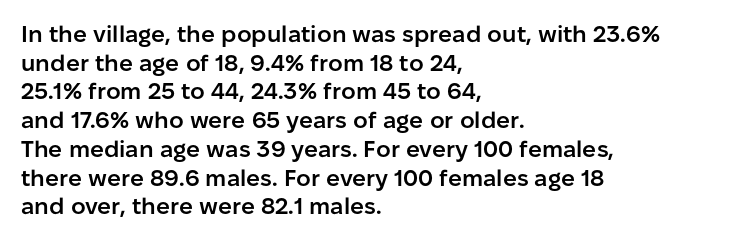
The specimen omits any rule beneath the text block's lines. The type sits square on the baseline with zero lean. This block has exactly the height ordinary leading produces. Does extra space separate the letters? No, they use regular spacing.
